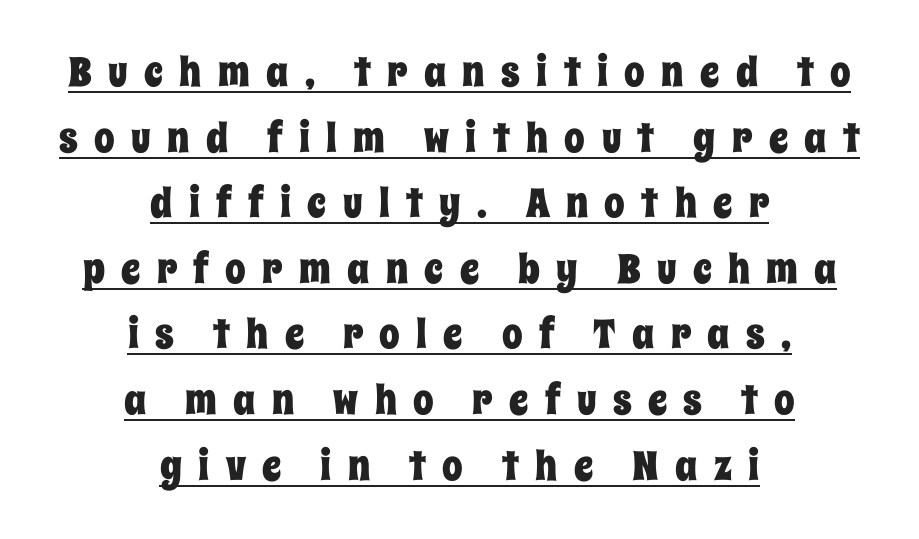
Normally led — the rows are evenly, conventionally spaced. Leftover space on each line is divided equally before and after the words. Does a line run under the words? Yes, clearly. This sample has the flowing, uneven cadence of proportional lettering. These lines have a slow, spaced-out rhythm from letter to letter. Do the letters lean? They stand straight.
